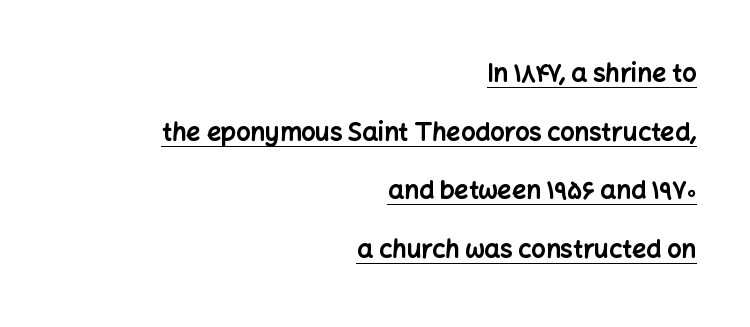
Here the glyphs are tracked normally, forming tight word shapes. Compared with undecorated copy, this sample adds a rule below the words. The lines are quadded right. How heavy is the stroke? Heavy — this is a bold. Ascenders rise straight up at ninety degrees.
